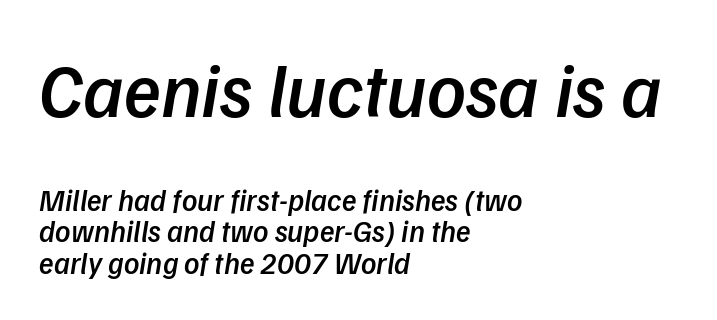
{"serif": "no", "bold": "semi", "weight": "semibold", "width": "normal", "stroke_contrast": "low", "x_height": "medium", "monospaced": "no", "underline": "no", "align": "left", "line_spacing": "tight", "line_spacing_ratio": 1.05, "letter_spacing": "normal", "letter_spacing_em": 0.0, "larger_block": "first", "size_ratio": 2.53, "glyph_px": 76}
